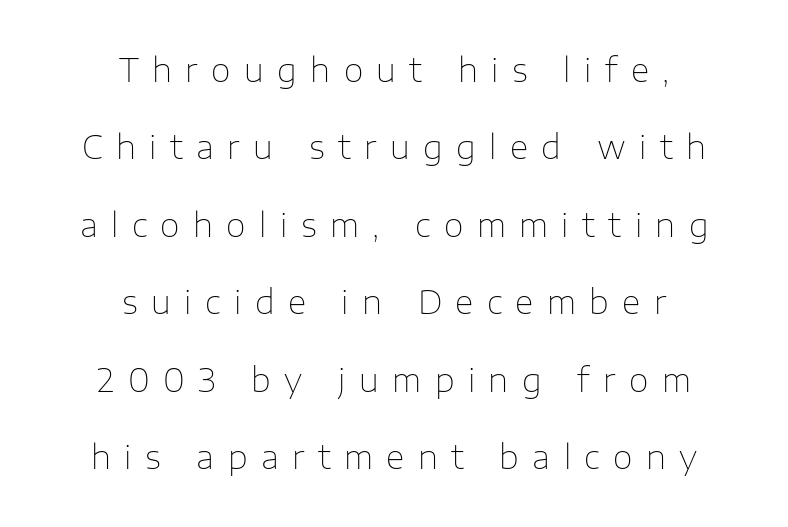
{"serif": "no", "italic": "no", "bold": "no", "weight": "thin", "width": "normal", "stroke_contrast": "low", "x_height": "medium", "monospaced": "no", "underline": "no", "align": "center", "line_spacing": "loose", "line_spacing_ratio": 2.42, "letter_spacing": "wide", "letter_spacing_em": 0.42, "glyph_px": 32}
